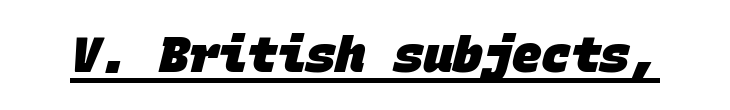
{"serif": "no", "bold": "yes", "weight": "heavy", "width": "normal", "stroke_contrast": "low", "x_height": "large", "monospaced": "yes", "underline": "yes", "letter_spacing": "normal", "letter_spacing_em": 0.0, "glyph_px": 49}
